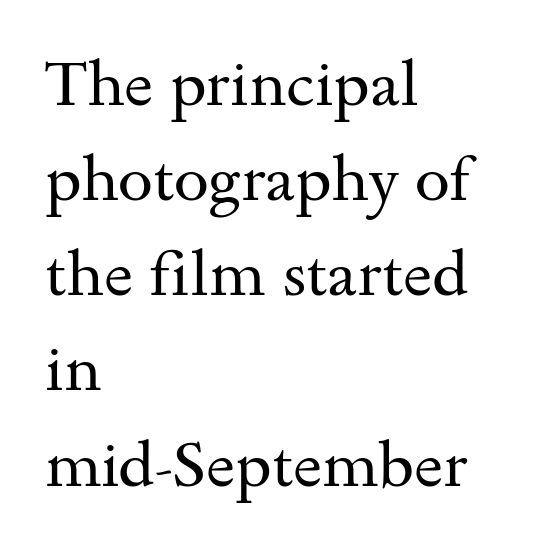
You could not count columns in this text — the font is proportionally spaced. Each letter's strokes conclude with small projecting serifs. Does the copy run flush right? No — it runs flush left. Stem width sits at or under what a default text font uses.
